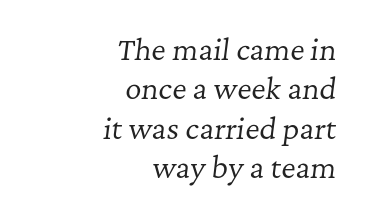
The image shows 28 px regular-weight serif type, italic (leaning right); set right-aligned, normal line spacing (1.41x), normal letter spacing, not underlined; low stroke contrast and a medium x-height.
